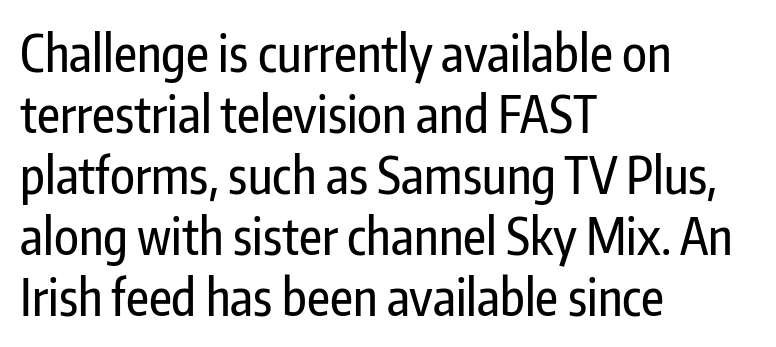
The image shows 50 px condensed sans-serif type, upright; set left-aligned, line spacing 1.22x, normal letter spacing, not underlined; low stroke contrast and a medium x-height.
